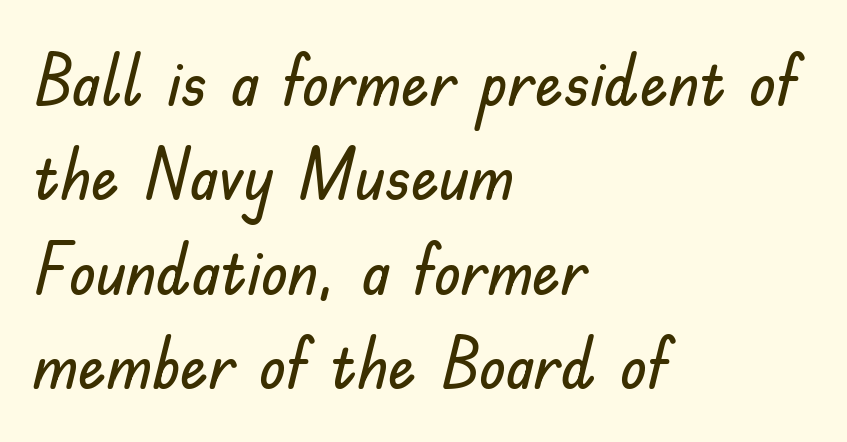
Q: Is the text italic (slanted)? A: Yes.
Q: Is the typeface a serif or a sans-serif typeface? A: Sans-serif.
Q: Is the text underlined? A: No.
Q: How is the paragraph aligned? A: Left-aligned.
Q: Is the spacing between letters normal or unusually wide? A: Normal.
Q: Is the spacing between lines tight, normal or loose? A: Normal.
Q: Width (condensed, normal, or wide)? A: Normal.
Q: Stroke contrast? A: Low.
Q: x-height? A: Small.
Q: Monospaced? A: No.
